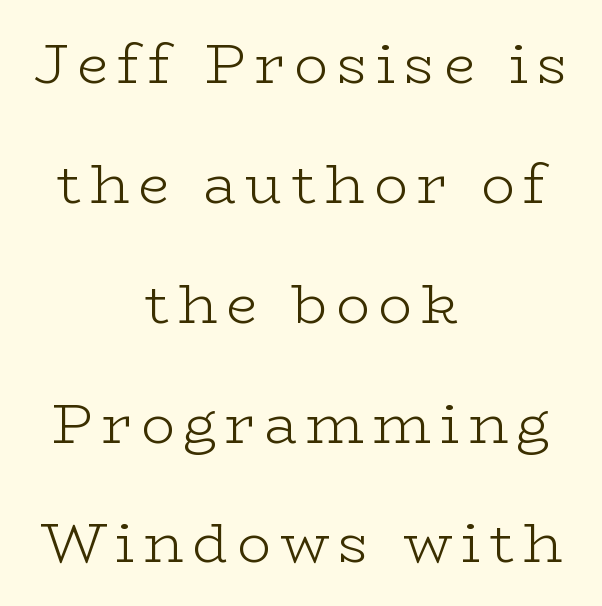
{"serif": "yes", "italic": "no", "bold": "no", "weight": "light", "width": "wide", "stroke_contrast": "low", "x_height": "medium", "monospaced": "no", "underline": "no", "align": "center", "line_spacing": "loose", "line_spacing_ratio": 2.14, "glyph_px": 56}
